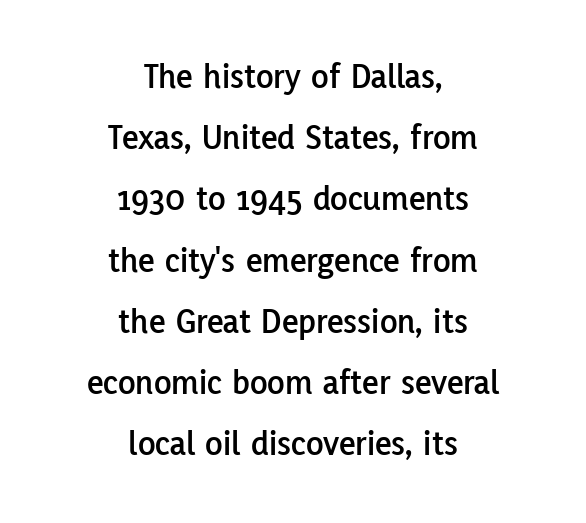
The image shows 36 px sans-serif type, upright; set centered, normal line spacing (1.7x), normal letter spacing, not underlined; low stroke contrast and a medium x-height.
